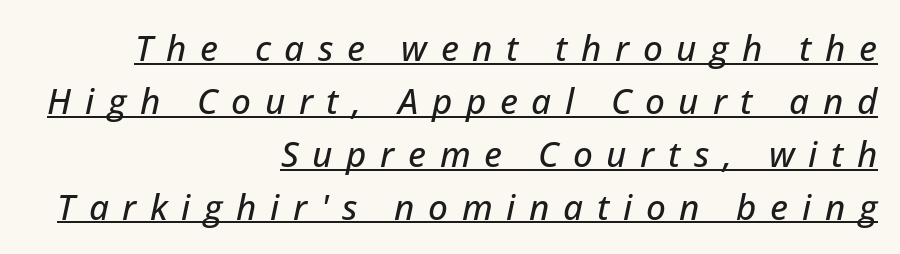
The image shows 35 px text type, italic (leaning right); set right-aligned, normal line spacing (1.51x), unusually wide letter spacing (+0.39 em), underlined; low stroke contrast and a medium x-height.
